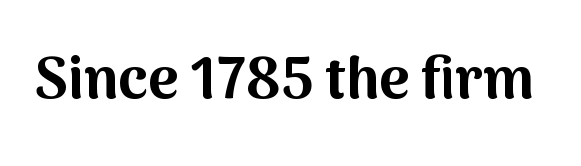
Glance below the letters and you will spot only blank space. The letters advance in unequal steps, a hallmark of proportional type. Typesetter's note: full bold, strokes at maximum text heaviness. The passage shown is typeset with a sans-serif family. The type is set solid horizontally, with unmodified tracking. Rendered with straight, roman letterforms.
